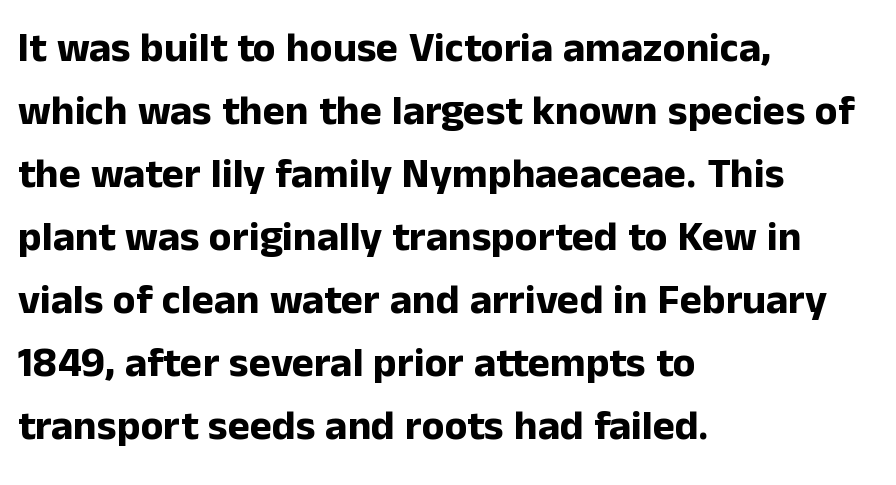
Q: Is the text bold? A: Yes.
Q: Is the text italic (slanted)? A: No, it is upright.
Q: Is the typeface a serif or a sans-serif typeface? A: Sans-serif.
Q: Is the text underlined? A: No.
Q: How is the paragraph aligned? A: Left-aligned.
Q: Is the spacing between letters normal or unusually wide? A: Normal.
Q: Is the spacing between lines tight, normal or loose? A: Normal.
Q: Width (condensed, normal, or wide)? A: Normal.
Q: Stroke contrast? A: Low.
Q: x-height? A: Medium.
Q: Monospaced? A: No.
